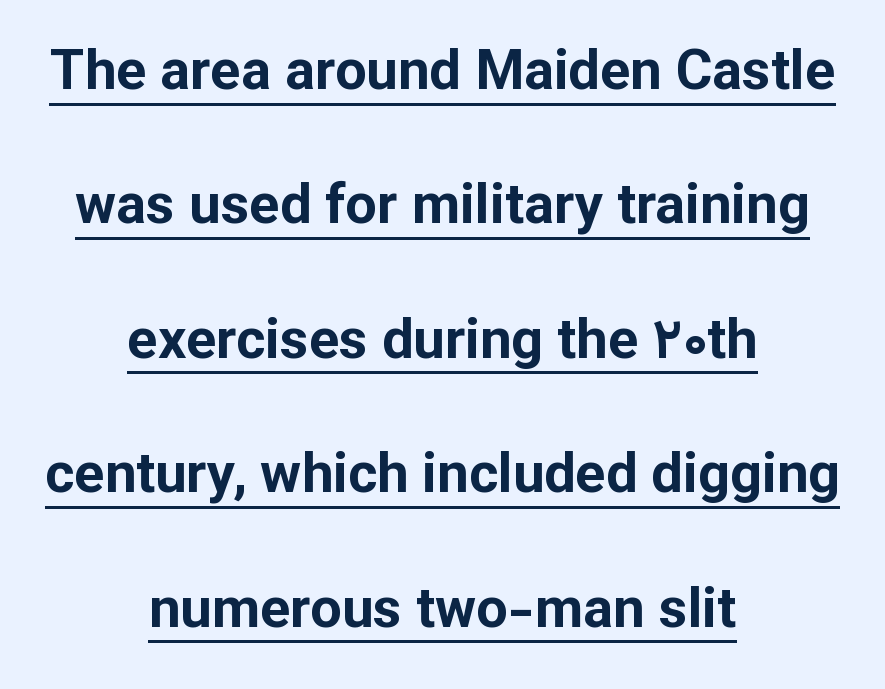
The image shows 56 px bold sans-serif type, upright; set centered, loose line spacing (2.4x), normal letter spacing, underlined; low stroke contrast and a medium x-height.
